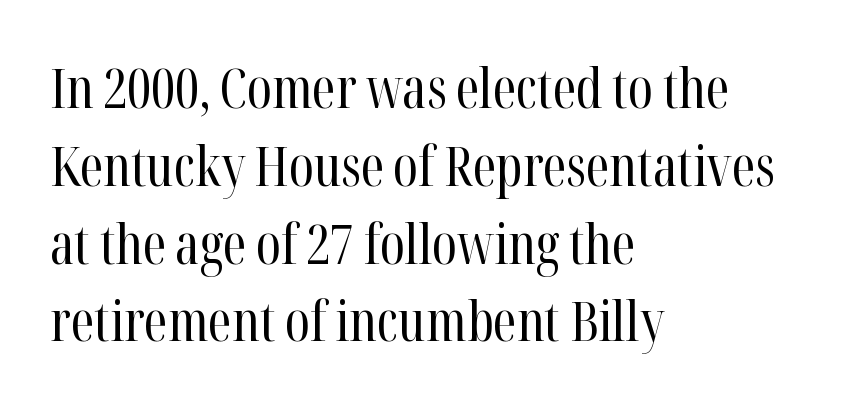
The image shows 54 px regular-weight, condensed serif type, upright; set left-aligned, normal line spacing (1.44x), normal letter spacing, not underlined; high stroke contrast and a medium x-height.
